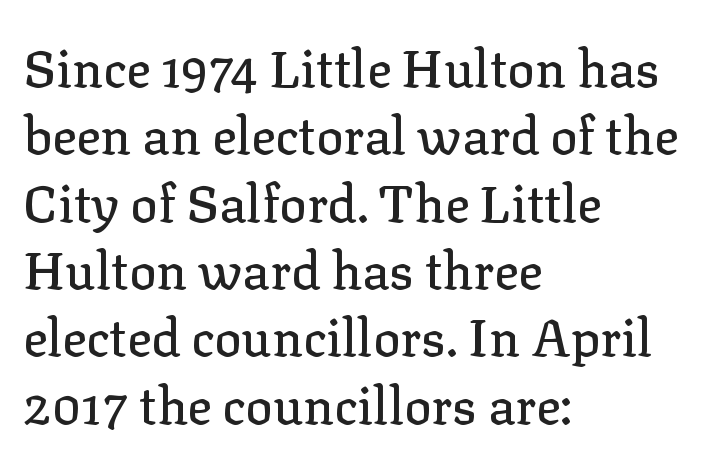
{"serif": "yes", "italic": "no", "width": "normal", "stroke_contrast": "low", "x_height": "medium", "monospaced": "no", "underline": "no", "align": "left", "line_spacing": "normal", "line_spacing_ratio": 1.32, "letter_spacing": "normal", "letter_spacing_em": 0.0, "glyph_px": 51}
